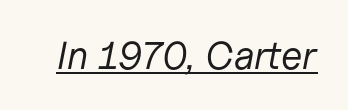
Heaviness? Minimal to ordinary, like unemphasized prose. This is oblique type, the kind used for emphasis or titles. Emphasis is given by a line drawn under the lettering. Do the characters align in a grid? No, the font is proportional. There is no visible air inserted between adjacent glyphs.
